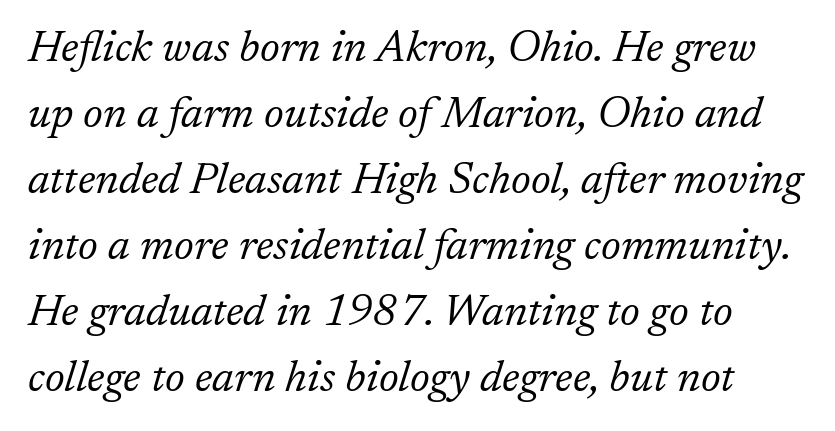
The image shows 44 px light serif type, italic (leaning right); set normal line spacing (1.5x), normal letter spacing, not underlined; low stroke contrast and a medium x-height.
